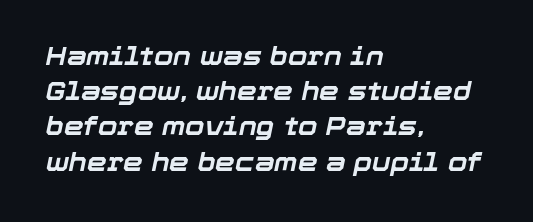
{"italic": "yes", "lean": "right", "slant_degrees": 12, "bold": "yes", "underline": "no", "align": "left", "line_spacing": "normal", "line_spacing_ratio": 1.41, "letter_spacing": "normal", "letter_spacing_em": 0.0, "glyph_px": 25}
